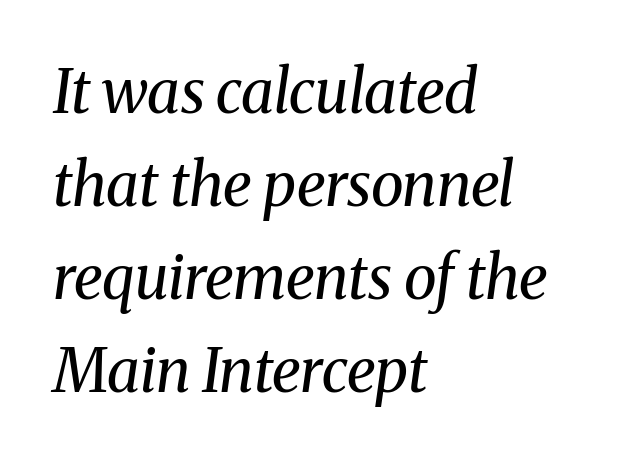
Q: Is the text bold? A: No.
Q: Is the text italic (slanted)? A: Yes, it leans right by about 8 degrees.
Q: Is the typeface a serif or a sans-serif typeface? A: Serif.
Q: Is the text underlined? A: No.
Q: How is the paragraph aligned? A: Left-aligned.
Q: Is the spacing between letters normal or unusually wide? A: Normal.
Q: Is the spacing between lines tight, normal or loose? A: Normal.
Q: Width (condensed, normal, or wide)? A: Normal.
Q: Stroke contrast? A: Medium.
Q: x-height? A: Medium.
Q: Monospaced? A: No.
